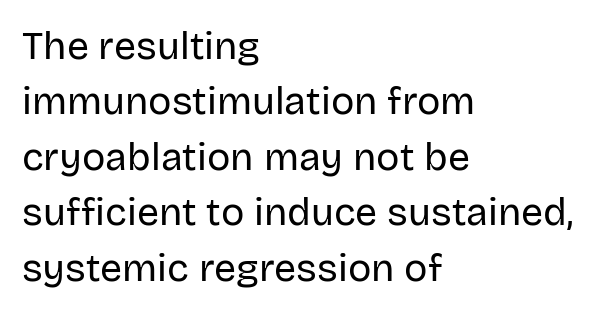
The typeface chosen for these lines omits serifs. The letters stand straight up with perfectly vertical stems. Decoration check: the copy has no underline. Regular leading. These lines are rendered in a variable-pitch font. No extra ink here — the face is not bold.
